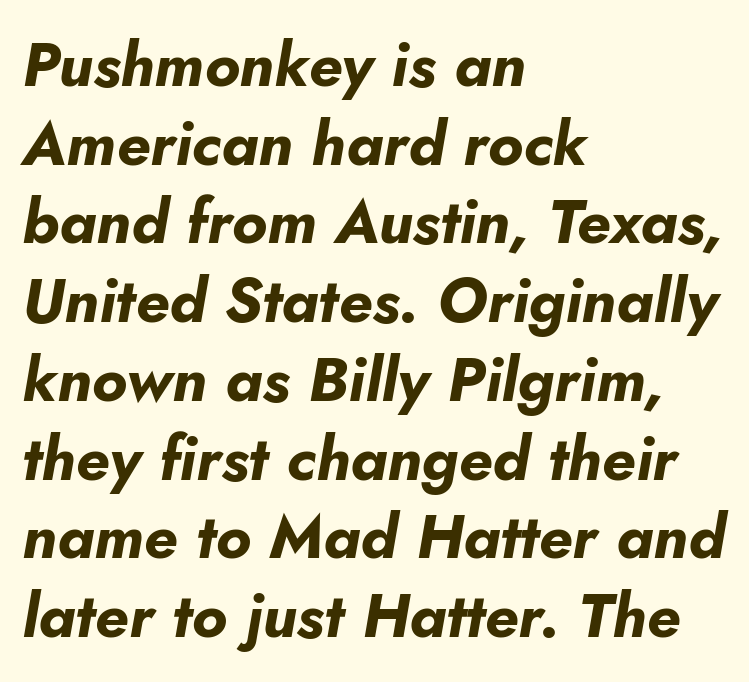
Q: Is the text bold? A: Yes.
Q: Is the text italic (slanted)? A: Yes, it leans right by about 10 degrees.
Q: Is the text underlined? A: No.
Q: How is the paragraph aligned? A: Left-aligned.
Q: Is the spacing between letters normal or unusually wide? A: Normal.
Q: Is the spacing between lines tight, normal or loose? A: Normal.
Q: Width (condensed, normal, or wide)? A: Normal.
Q: Stroke contrast? A: Low.
Q: x-height? A: Small.
Q: Monospaced? A: No.
